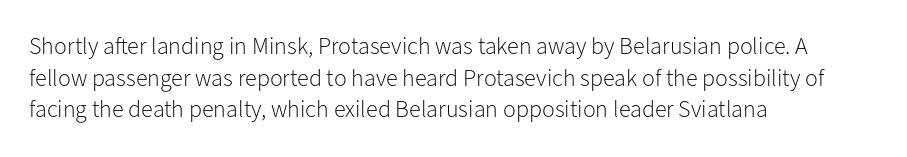
Leftover space on each line is placed entirely after the last word. The typesetting does not lean heavy: it is not bold. Honestly, the letter spacing is just normal — you wouldn't notice it. Underline: absent. If you drew a line through each stem, it would be perfectly vertical.
